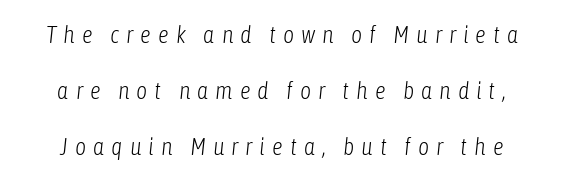
Stems here are at most as thick as an everyday book face. Notice how the stems are inclined rather than vertical — that's the hallmark of italics. The line-height multiplier appears high, well above default. Spacing between characters has been opened up far beyond the box default. The specimen omits any rule beneath the text block's lines.
